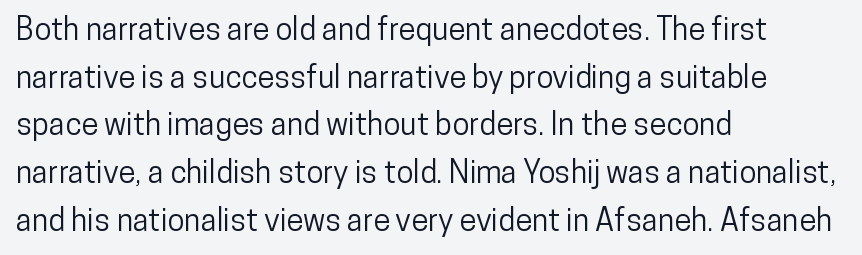
Q: Is the text italic (slanted)? A: No, it is upright.
Q: Is the typeface a serif or a sans-serif typeface? A: Sans-serif.
Q: Is the text underlined? A: No.
Q: How is the paragraph aligned? A: Left-aligned.
Q: Is the spacing between letters normal or unusually wide? A: Normal.
Q: Is the spacing between lines tight, normal or loose? A: Normal.
Q: Width (condensed, normal, or wide)? A: Condensed.
Q: Stroke contrast? A: Low.
Q: x-height? A: Medium.
Q: Monospaced? A: No.
